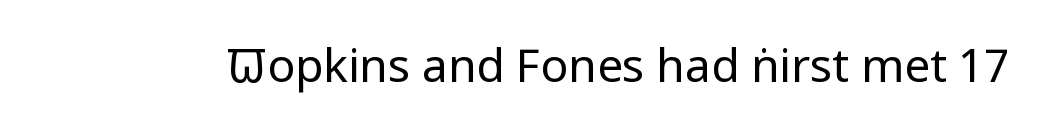
The image shows 46 px regular-weight, condensed sans-serif type, upright; set normal letter spacing, not underlined; low stroke contrast and a large x-height.
